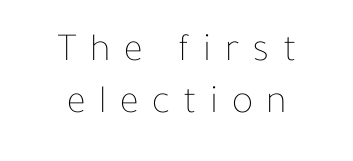
Unmarked baselines from the first word to the last. This sample has the flowing, uneven cadence of proportional lettering. The strokes are not fattened; the text isn't bold. Teacher's note: observe the equal gaps on both sides — that is centered alignment.
